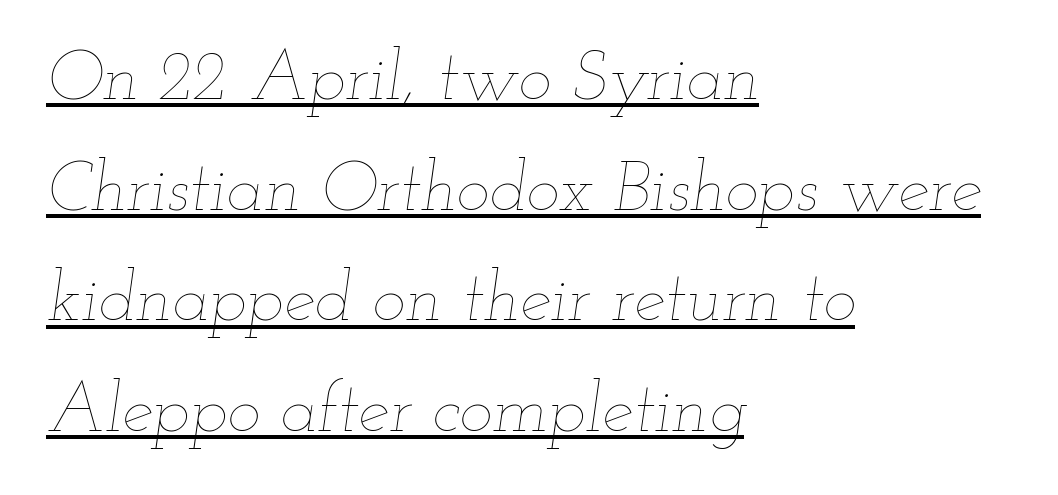
Notice how the stems are inclined rather than vertical — that's the hallmark of italics. In terms of leading, this rendering sits right in the middle. The rag falls on the right side of this text block. The face used here is proportionally spaced, like ordinary book or web type.
